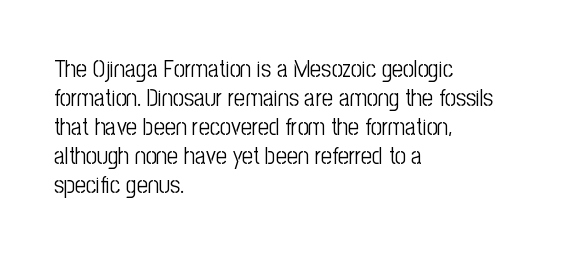
The strokes carry an ordinary text weight at most. Default kerning and tracking; the words read as compact shapes. The gap between lines stays unmarked. Does the lettering tilt? It doesn't — this is upright.
